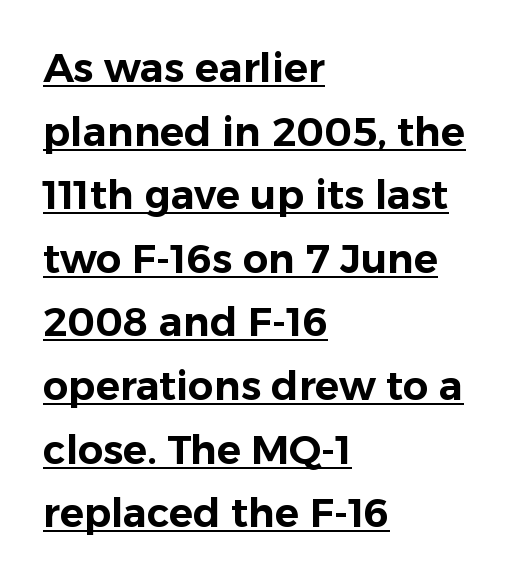
{"serif": "no", "italic": "no", "width": "normal", "stroke_contrast": "low", "x_height": "medium", "monospaced": "no", "underline": "yes", "align": "left", "line_spacing": "normal", "line_spacing_ratio": 1.59, "letter_spacing": "normal", "letter_spacing_em": 0.0, "glyph_px": 40}
